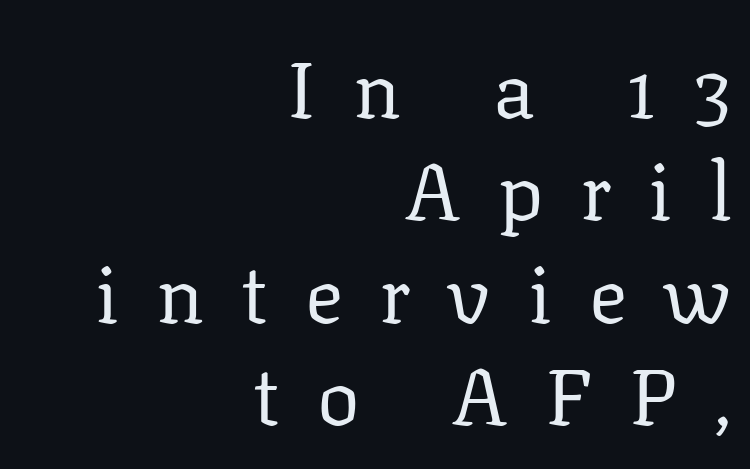
Nobody drew a line under any word here. Is the letter spacing exaggerated? Yes — the characters are pushed far apart. Typeset ragged left — the right edge is the straight one. Unlike italic type, these characters show no tilt at all. In terms of leading, this rendering sits right in the middle. Is this a sans? No — the strokes have serifs.
